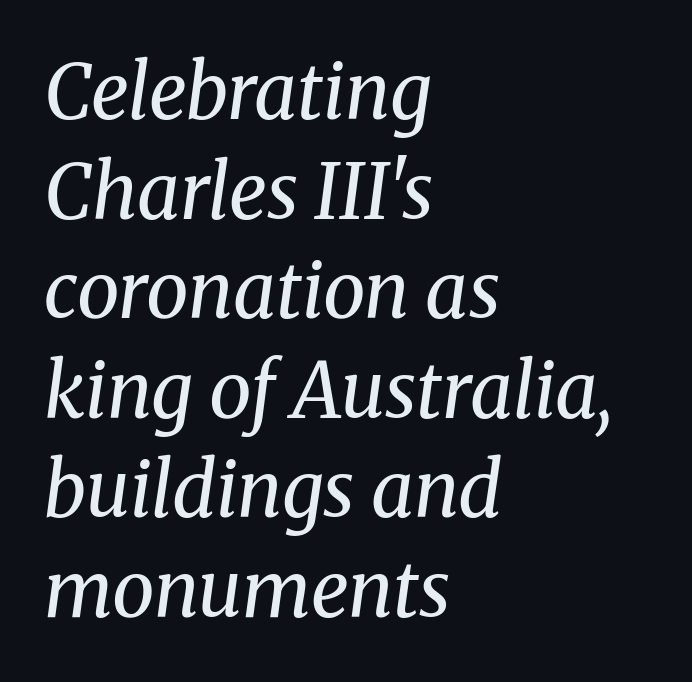
Q: Is the text bold? A: No.
Q: Is the text italic (slanted)? A: Yes, it leans right by about 8 degrees.
Q: Is the typeface a serif or a sans-serif typeface? A: Serif.
Q: Is the text underlined? A: No.
Q: How is the paragraph aligned? A: Left-aligned.
Q: Is the spacing between letters normal or unusually wide? A: Normal.
Q: Is the spacing between lines tight, normal or loose? A: Normal.
Q: Width (condensed, normal, or wide)? A: Normal.
Q: Stroke contrast? A: Medium.
Q: x-height? A: Medium.
Q: Monospaced? A: No.
